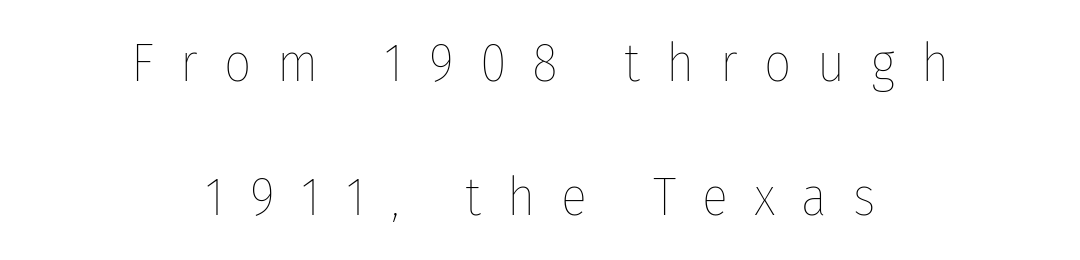
{"italic": "no", "bold": "no", "weight": "thin", "width": "condensed", "stroke_contrast": "low", "x_height": "medium", "monospaced": "no", "underline": "no", "align": "center", "line_spacing": "loose", "line_spacing_ratio": 2.48, "letter_spacing": "wide", "letter_spacing_em": 0.48, "glyph_px": 54}
